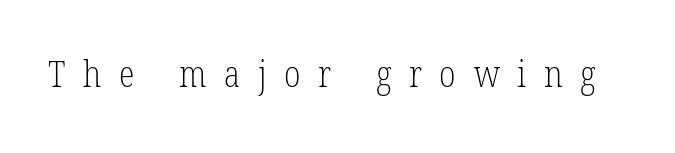
The image shows 36 px light, condensed serif type; set unusually wide letter spacing (+0.49 em), not underlined; low stroke contrast and a medium x-height.
